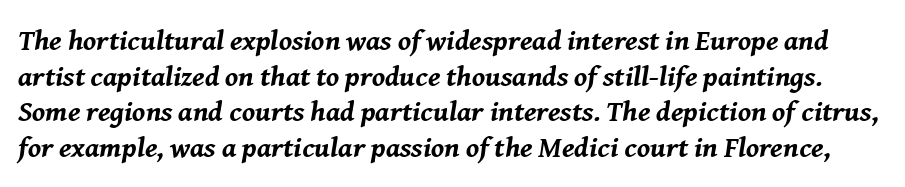
A full-strength bold gives these letters their thick strokes. A clean baseline with only descenders dipping below it. The passage shown is typed in a proportional face where columns would drift. Here the glyphs are tracked normally, forming tight word shapes. Posture: slanted.
